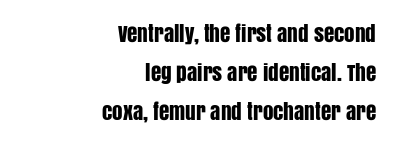
{"italic": "no", "underline": "no", "align": "right", "line_spacing_ratio": 1.85, "letter_spacing": "normal", "letter_spacing_em": 0.0, "glyph_px": 21}
